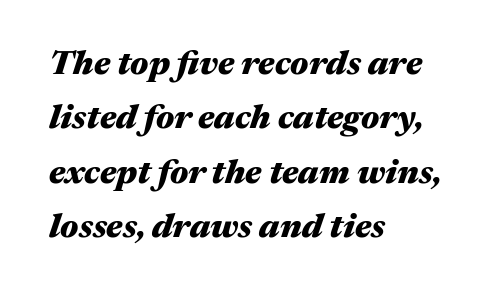
{"italic": "yes", "lean": "right", "slant_degrees": 17, "bold": "yes", "weight": "heavy", "width": "wide", "stroke_contrast": "medium", "x_height": "medium", "monospaced": "no", "underline": "no", "align": "left", "line_spacing": "normal", "line_spacing_ratio": 1.6, "letter_spacing": "normal", "letter_spacing_em": 0.0, "glyph_px": 34}
